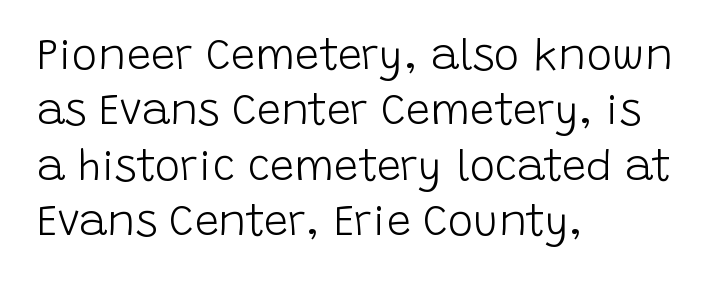
When letters stand straight like this, we call the style roman or upright. The space beneath each line is pristine and unruled. The rendering keeps characters at their native spacing. Does the type have serifs? No, each stem ends abruptly. The rendering uses natural spacing where letterforms have individual widths.
